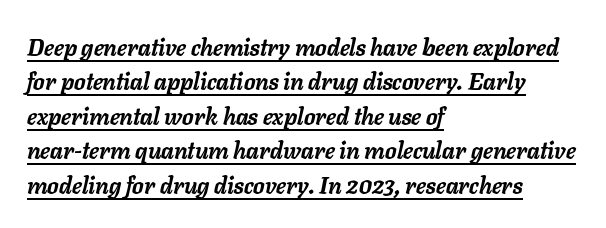
Summary of vertical rhythm: regular, with standard interline spacing. A typesetter would call this zero additional tracking. Glance below the letters and you will spot a drawn line. Posture: slanted. Typeset ragged right — the left edge is the straight one. Does the weight exceed regular? Yes, all the way to bold.
